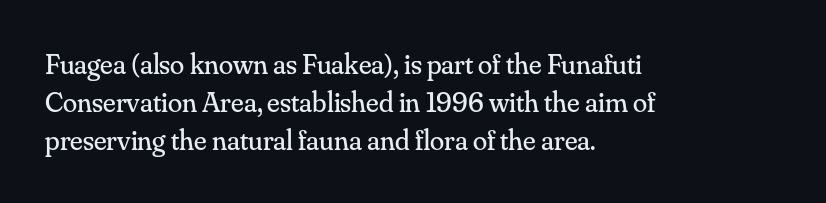
The rendering uses natural spacing where letterforms have individual widths. The rendering anchors every line to the left-hand side. Unlike a clean sans, this face finishes its strokes with serifs. A bare baseline throughout the passage. Characters follow at the spacing the type designer built in. Reading down the column, the eye jumps a familiar distance to each next line.
